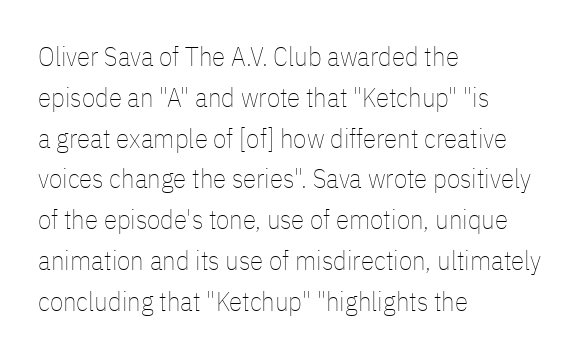
The image shows 27 px text type, upright; set left-aligned, normal line spacing (1.51x), normal letter spacing, not underlined.
